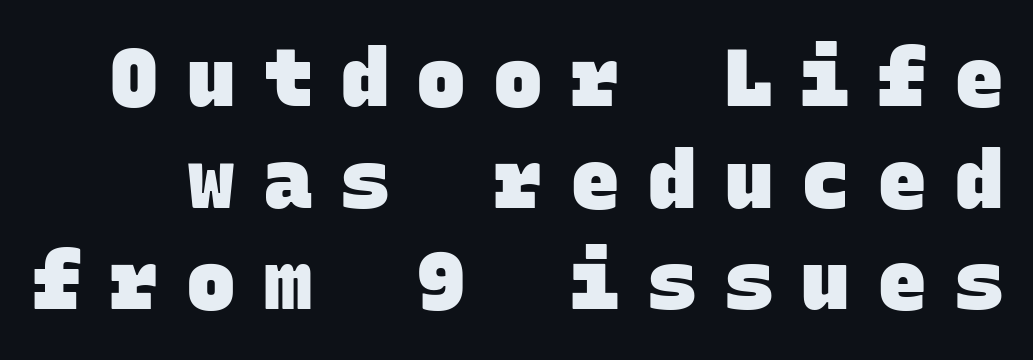
The image shows 80 px heavy sans-serif type, monospaced; set normal line spacing (1.27x), unusually wide letter spacing (+0.36 em), not underlined; low stroke contrast and a large x-height.
